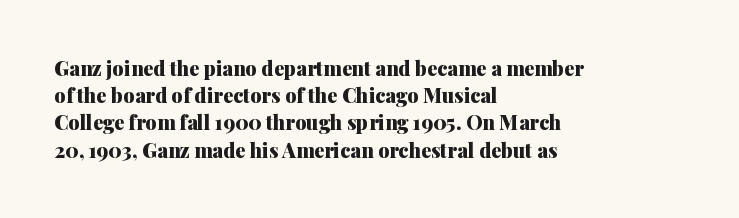
Q: Is the text bold? A: Yes.
Q: Is the text italic (slanted)? A: No, it is upright.
Q: Is the text underlined? A: No.
Q: How is the paragraph aligned? A: Left-aligned.
Q: Is the spacing between letters normal or unusually wide? A: Normal.
Q: Is the spacing between lines tight, normal or loose? A: Normal.
